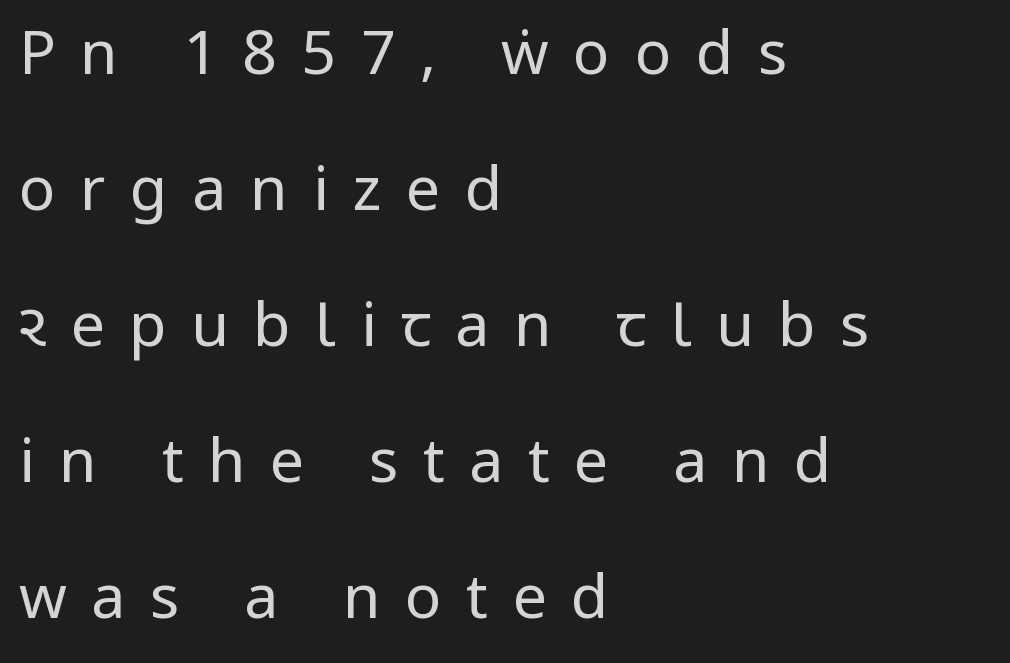
The image shows 61 px regular-weight, condensed sans-serif type, upright; set left-aligned, loose line spacing (2.23x), unusually wide letter spacing (+0.4 em), not underlined; low stroke contrast and a large x-height.
